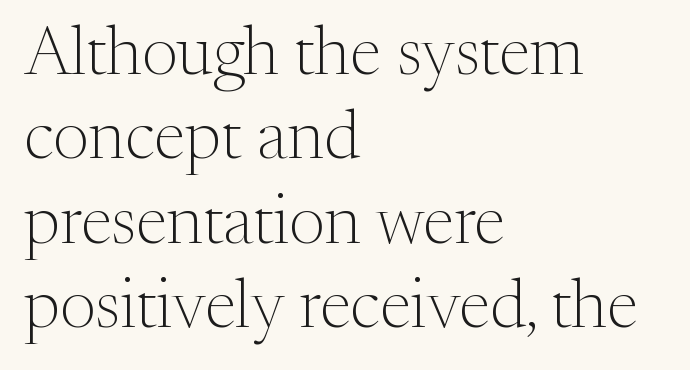
Glyph-to-glyph distance matches everyday printed text. Type style note: has serifs. Do the characters align in a grid? No, the font is proportional. Underlining? Definitely not there. These lines stack with their left ends in a neat column. The letters stand upright; this is a roman face.
